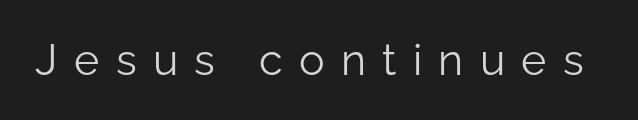
Q: Is the text bold? A: No.
Q: Is the text italic (slanted)? A: No, it is upright.
Q: Is the typeface a serif or a sans-serif typeface? A: Sans-serif.
Q: Is the text underlined? A: No.
Q: Is the spacing between letters normal or unusually wide? A: Unusually wide.
Q: Width (condensed, normal, or wide)? A: Normal.
Q: Stroke contrast? A: Low.
Q: x-height? A: Medium.
Q: Monospaced? A: No.
